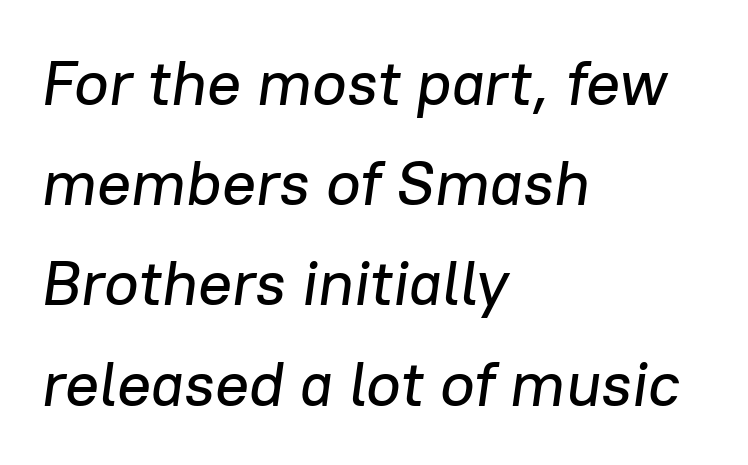
{"italic": "yes", "lean": "right", "slant_degrees": 8, "width": "normal", "stroke_contrast": "low", "x_height": "medium", "monospaced": "no", "underline": "no", "align": "left", "line_spacing": "normal", "line_spacing_ratio": 1.59, "letter_spacing": "normal", "letter_spacing_em": 0.0, "glyph_px": 63}
